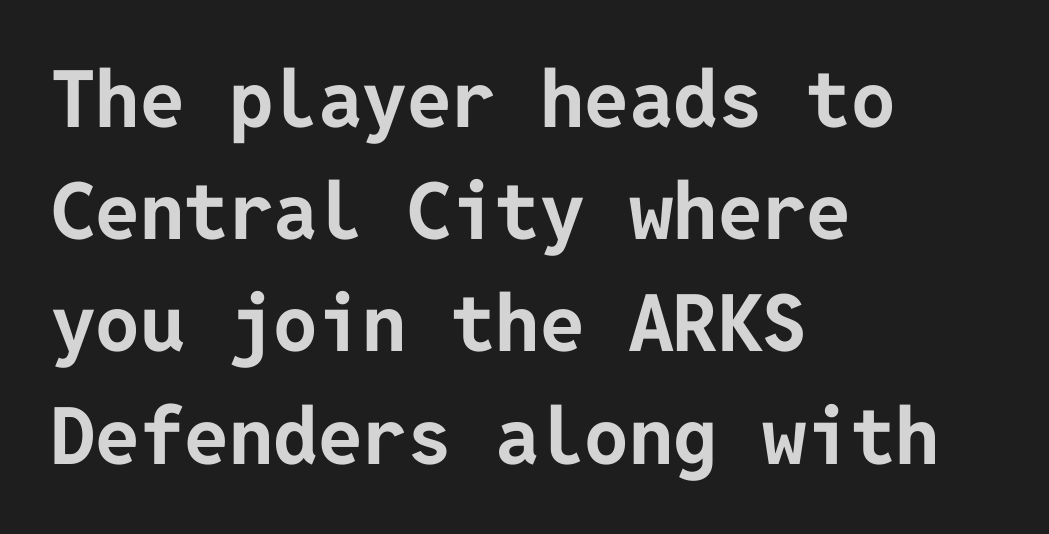
{"serif": "no", "italic": "no", "bold": "yes", "weight": "bold", "width": "normal", "stroke_contrast": "low", "x_height": "medium", "underline": "no", "align": "left", "line_spacing": "normal", "line_spacing_ratio": 1.42, "letter_spacing": "normal", "letter_spacing_em": 0.0, "glyph_px": 79}
